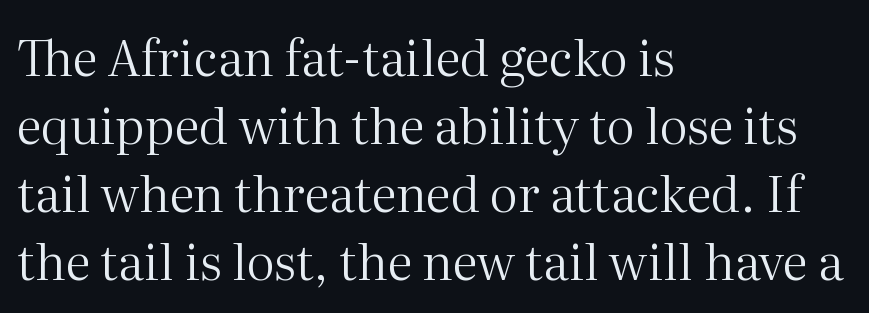
Q: Is the text bold? A: No.
Q: Is the text italic (slanted)? A: No, it is upright.
Q: Is the typeface a serif or a sans-serif typeface? A: Serif.
Q: Is the text underlined? A: No.
Q: How is the paragraph aligned? A: Left-aligned.
Q: Is the spacing between letters normal or unusually wide? A: Normal.
Q: Is the spacing between lines tight, normal or loose? A: Normal.
Q: Width (condensed, normal, or wide)? A: Normal.
Q: Stroke contrast? A: Medium.
Q: x-height? A: Medium.
Q: Monospaced? A: No.
